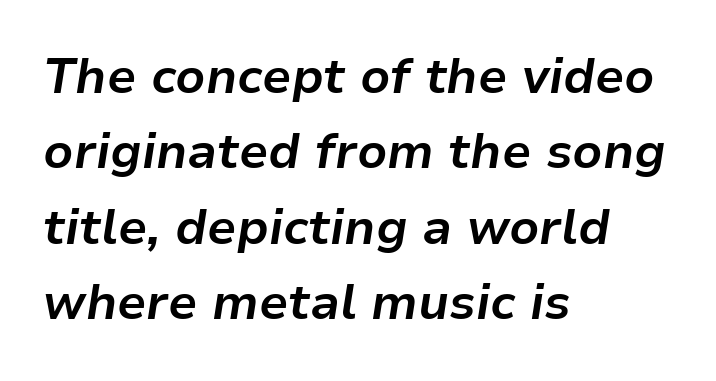
Q: Is the text bold? A: Yes.
Q: Is the text italic (slanted)? A: Yes, it leans right by about 9 degrees.
Q: Is the text underlined? A: No.
Q: How is the paragraph aligned? A: Left-aligned.
Q: Is the spacing between letters normal or unusually wide? A: Normal.
Q: Is the spacing between lines tight, normal or loose? A: Normal.
Q: Width (condensed, normal, or wide)? A: Normal.
Q: Stroke contrast? A: Low.
Q: x-height? A: Medium.
Q: Monospaced? A: No.
